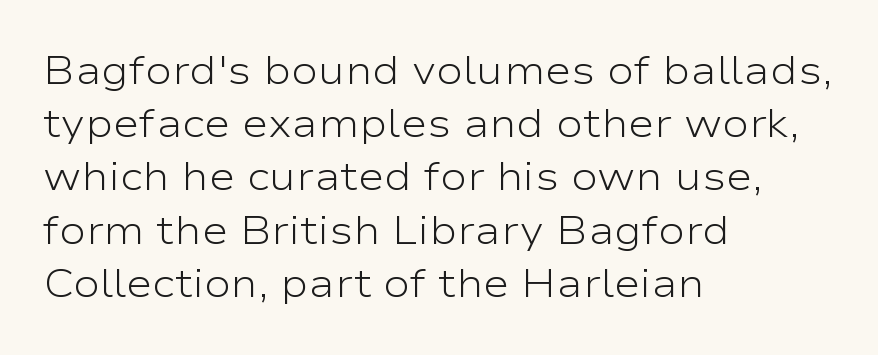
The paragraph has a hard left edge and a soft right edge. Interline gaps are of average width in this sample. These glyphs show unthickened strokes, regular width or finer. No extra tracking has been applied to these lines. Observe the absence of serifs on each vertical stroke in this sample.
